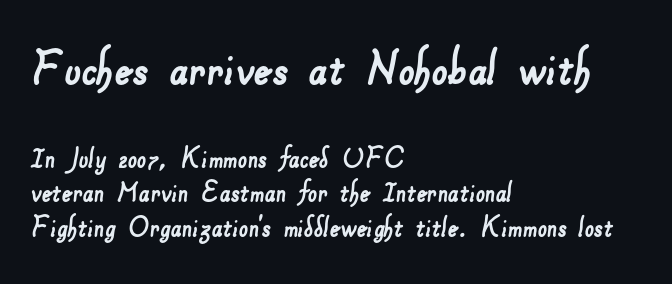
The image shows 57 px sans-serif type; set left-aligned, tight line spacing (1.04x), normal letter spacing, not underlined; the first (top) block is 1.73x larger; low stroke contrast and a small x-height.
